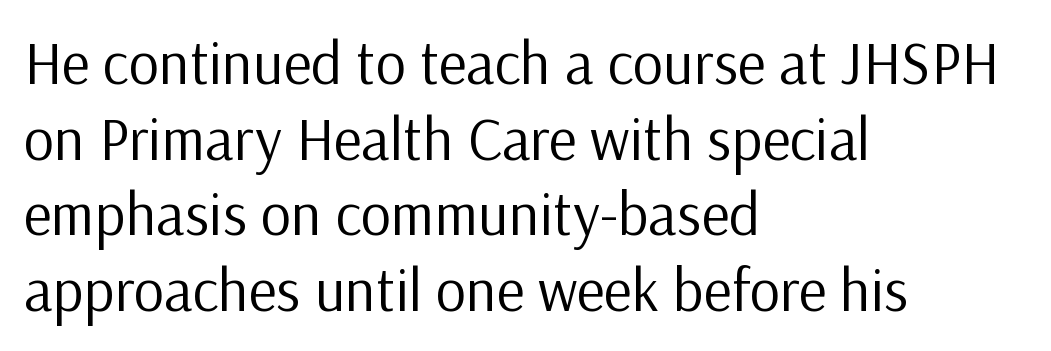
The image shows 60 px regular-weight sans-serif type, upright; set left-aligned, normal line spacing (1.26x), normal letter spacing, not underlined; low stroke contrast and a medium x-height.
